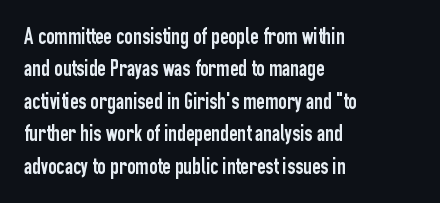
Q: Is the text italic (slanted)? A: No, it is upright.
Q: Is the text underlined? A: No.
Q: How is the paragraph aligned? A: Left-aligned.
Q: Is the spacing between letters normal or unusually wide? A: Normal.
Q: Is the spacing between lines tight, normal or loose? A: Normal.
